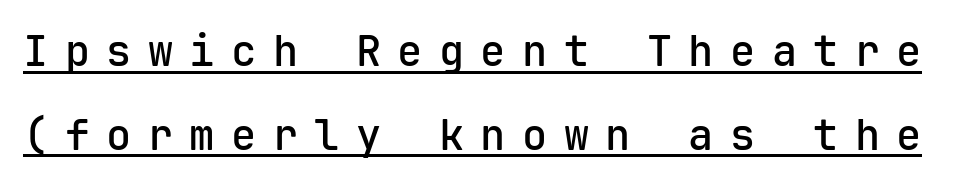
Underlined type. In terms of posture, this sample is upright. The glyphs in this specimen are sans serif. Students, this is semibold: more ink than regular, less than bold. Compared with typical body copy, the letter spacing here is much looser.
